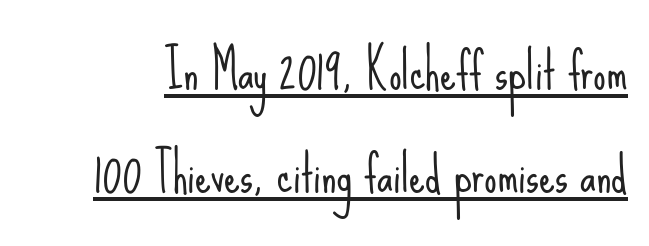
Q: Is the text bold? A: No.
Q: Is the text italic (slanted)? A: No, it is upright.
Q: Is the typeface a serif or a sans-serif typeface? A: Sans-serif.
Q: Is the text underlined? A: Yes.
Q: Is the spacing between letters normal or unusually wide? A: Normal.
Q: Is the spacing between lines tight, normal or loose? A: Loose.
Q: Width (condensed, normal, or wide)? A: Condensed.
Q: Stroke contrast? A: Low.
Q: x-height? A: Small.
Q: Monospaced? A: No.
